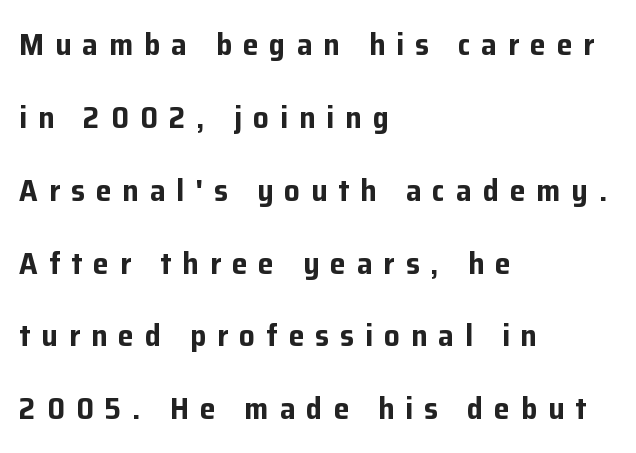
{"serif": "no", "italic": "no", "bold": "yes", "weight": "bold", "width": "normal", "stroke_contrast": "low", "x_height": "medium", "monospaced": "no", "underline": "no", "align": "left", "line_spacing": "loose", "line_spacing_ratio": 2.35, "letter_spacing": "wide", "letter_spacing_em": 0.36, "glyph_px": 31}
